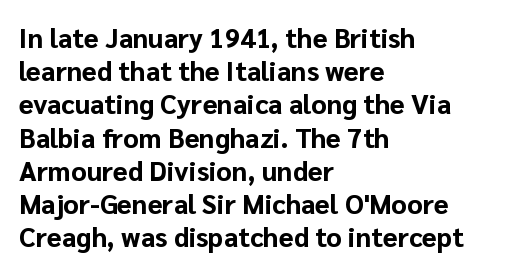
There is no visible air inserted between adjacent glyphs. In terms of weight, the rendering is a true, heavy bold. Visually the block forms a straight wall on the left and a jagged coastline on the right. Lines of text with bare space underneath. If you drew a line through each stem, it would be perfectly vertical.
